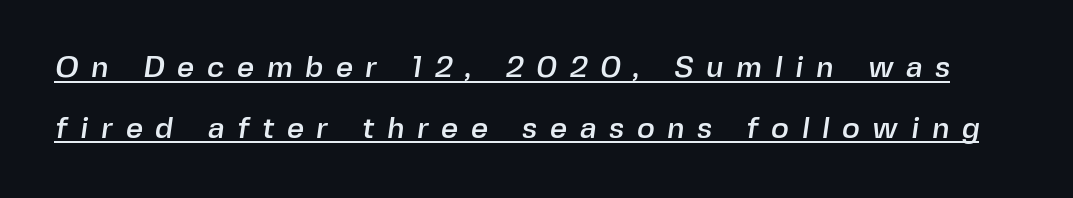
{"serif": "no", "width": "normal", "x_height": "medium", "monospaced": "no", "underline": "yes", "line_spacing": "loose", "line_spacing_ratio": 2.02, "letter_spacing": "wide", "letter_spacing_em": 0.42, "glyph_px": 30}
